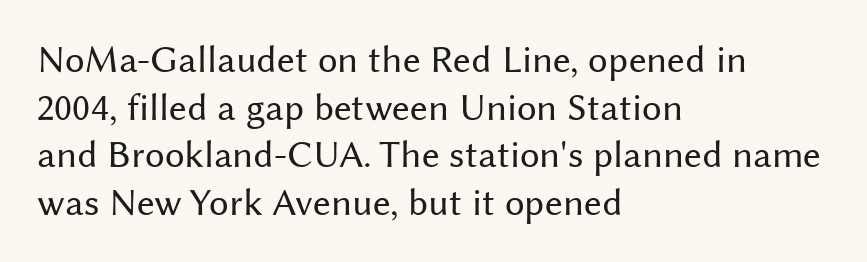
Q: Is the text bold? A: No.
Q: Is the text italic (slanted)? A: No, it is upright.
Q: Is the typeface a serif or a sans-serif typeface? A: Sans-serif.
Q: Is the text underlined? A: No.
Q: How is the paragraph aligned? A: Left-aligned.
Q: Is the spacing between letters normal or unusually wide? A: Normal.
Q: Width (condensed, normal, or wide)? A: Normal.
Q: Stroke contrast? A: Medium.
Q: x-height? A: Medium.
Q: Monospaced? A: No.
